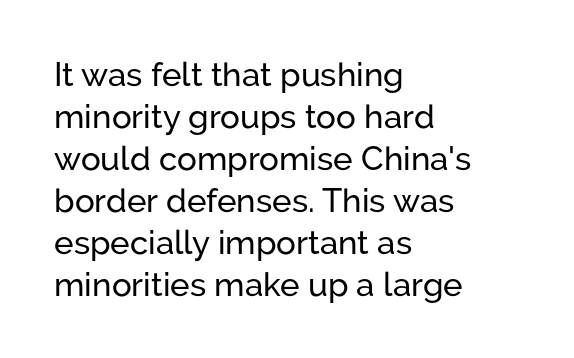
Q: Is the text italic (slanted)? A: No, it is upright.
Q: Is the typeface a serif or a sans-serif typeface? A: Sans-serif.
Q: Is the text underlined? A: No.
Q: How is the paragraph aligned? A: Left-aligned.
Q: Is the spacing between letters normal or unusually wide? A: Normal.
Q: Is the spacing between lines tight, normal or loose? A: Normal.
Q: Width (condensed, normal, or wide)? A: Normal.
Q: Stroke contrast? A: Low.
Q: x-height? A: Medium.
Q: Monospaced? A: No.
